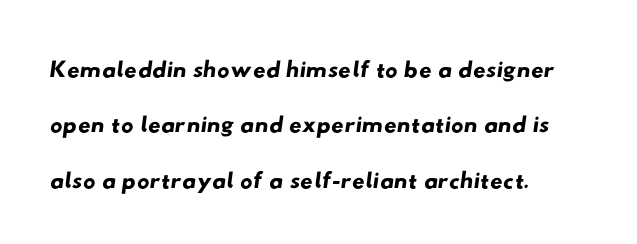
{"serif": "no", "width": "wide", "stroke_contrast": "low", "x_height": "small", "monospaced": "no", "underline": "no", "align": "left", "line_spacing": "normal", "line_spacing_ratio": 1.58, "letter_spacing": "normal", "letter_spacing_em": 0.0, "glyph_px": 35}
